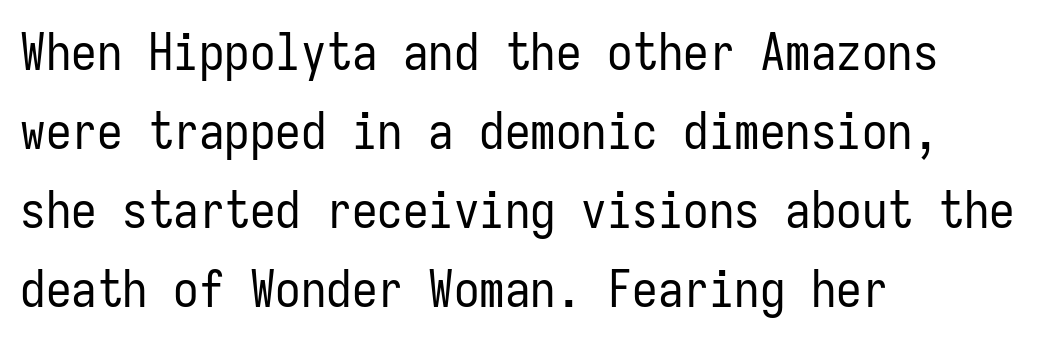
The space beneath each line is pristine and unruled. The vertical gap from one line to the next is medium. The type is set solid horizontally, with unmodified tracking. In terms of letterform style, serifs are entirely absent. Posture: straight, roman, zero tilt.
